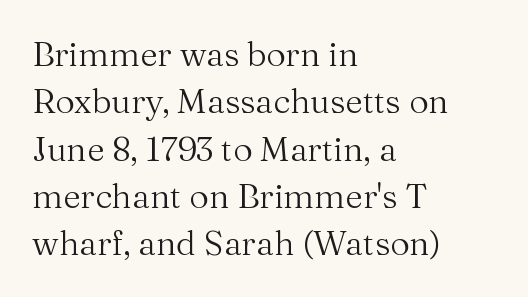
Is there much room between lines? A standard amount, neither cramped nor airy. A typesetter would call this proportional, since set widths differ per character. Observe the ordinary spacing: letters are neighbours, not strangers. What kind of face is this? One with serifs.
